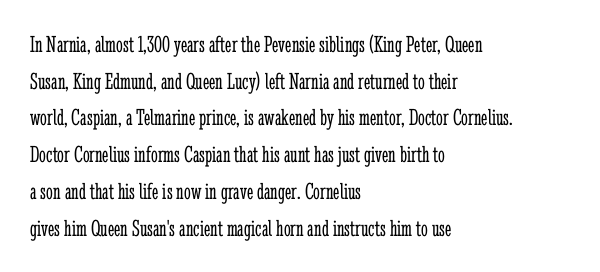
Standard letterfit; no display-style spreading of the glyphs. No chunkiness to these letters — they're not bold. This is roman type, the default non-slanted kind. Does the copy run flush right? No — it runs flush left.
